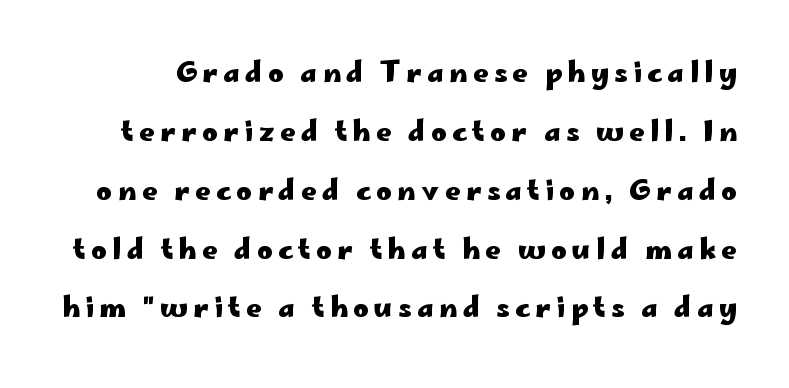
The image shows 27 px bold type, upright; set loose line spacing (2.18x), unusually wide letter spacing (+0.2 em), not underlined.
